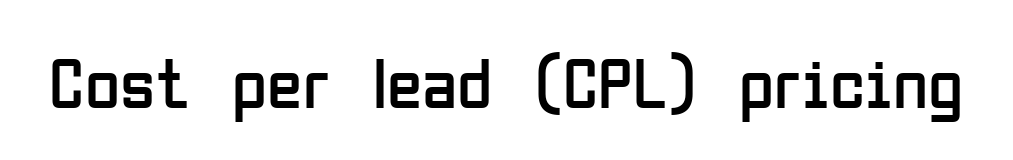
Q: Is the text bold? A: No.
Q: Is the text italic (slanted)? A: No, it is upright.
Q: Is the typeface a serif or a sans-serif typeface? A: Sans-serif.
Q: Is the text underlined? A: No.
Q: Is the spacing between letters normal or unusually wide? A: Normal.
Q: Width (condensed, normal, or wide)? A: Condensed.
Q: Stroke contrast? A: Low.
Q: x-height? A: Medium.
Q: Monospaced? A: No.
